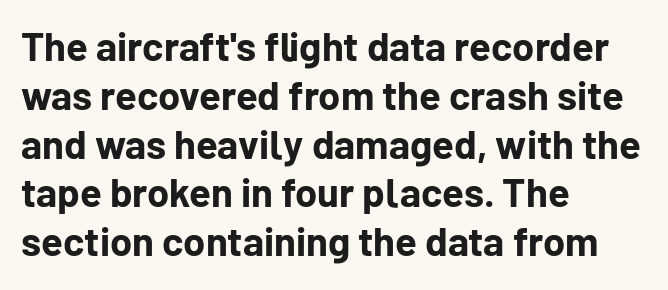
{"serif": "no", "italic": "no", "bold": "yes", "weight": "bold", "width": "normal", "stroke_contrast": "low", "x_height": "medium", "monospaced": "no", "underline": "no", "align": "left", "line_spacing_ratio": 1.22, "letter_spacing": "normal", "letter_spacing_em": 0.0, "glyph_px": 40}
